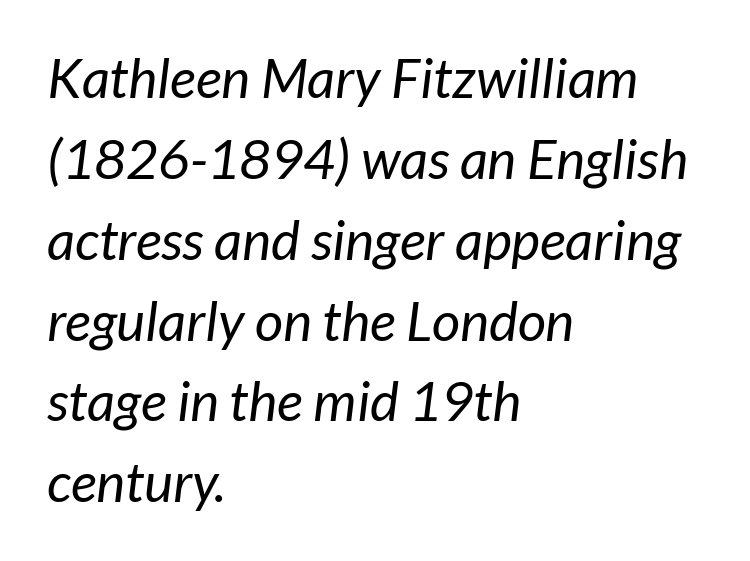
{"serif": "no", "bold": "no", "weight": "regular", "width": "normal", "stroke_contrast": "low", "x_height": "medium", "monospaced": "no", "underline": "no", "align": "left", "line_spacing": "normal", "line_spacing_ratio": 1.47, "letter_spacing": "normal", "letter_spacing_em": 0.0, "glyph_px": 55}
